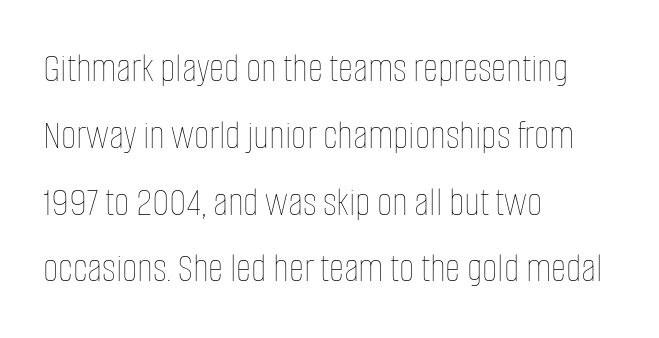
{"italic": "no", "bold": "no", "weight": "thin", "width": "condensed", "stroke_contrast": "low", "x_height": "large", "monospaced": "no", "underline": "no", "align": "left", "line_spacing": "normal", "line_spacing_ratio": 1.59, "letter_spacing": "normal", "letter_spacing_em": 0.0, "glyph_px": 42}
